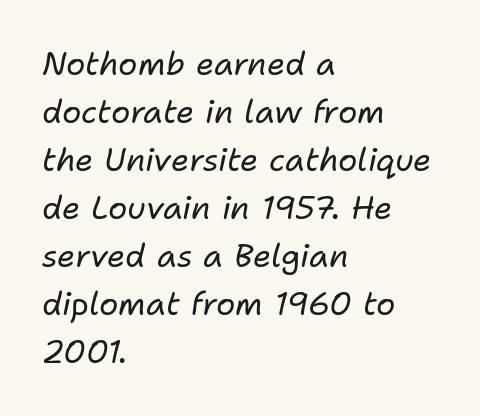
Q: Is the text bold? A: No.
Q: Is the text italic (slanted)? A: Yes, it leans right by about 11 degrees.
Q: Is the text underlined? A: No.
Q: How is the paragraph aligned? A: Left-aligned.
Q: Is the spacing between letters normal or unusually wide? A: Normal.
Q: Is the spacing between lines tight, normal or loose? A: Normal.
Q: Width (condensed, normal, or wide)? A: Normal.
Q: Stroke contrast? A: Low.
Q: x-height? A: Medium.
Q: Monospaced? A: No.
